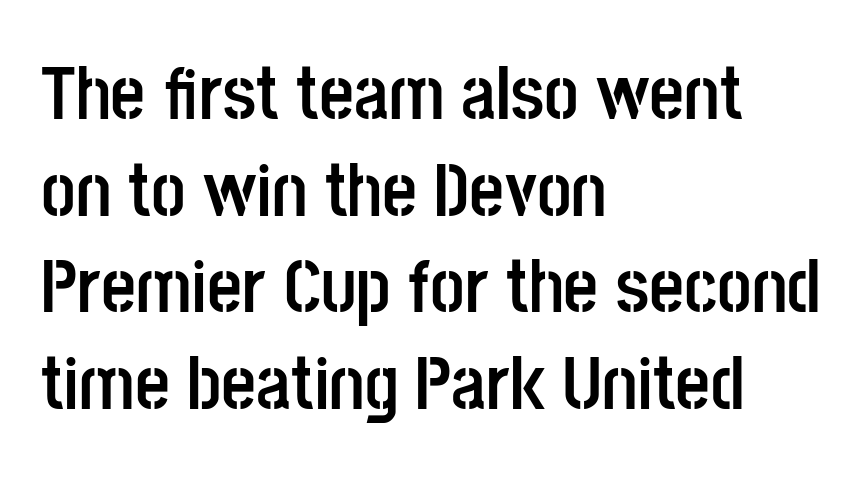
The paragraph shown leans on its left margin. Interline gaps are of average width in this sample. Nothing sits at the stroke ends, so this counts as sans-serif. Notice how the stems are strictly vertical — no italics here.
